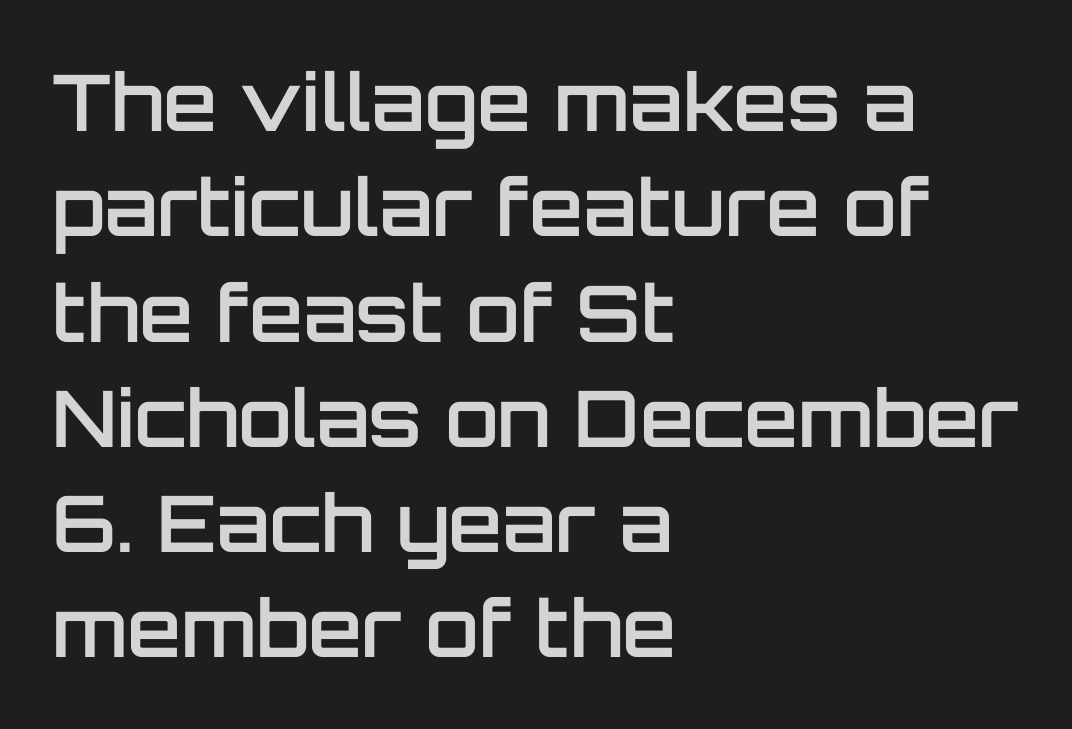
Interline gaps are of average width in this sample. Stroke terminals: plain, sans-serif. This sample uses an upright cut, with every glyph sitting square on the baseline. What weight is shown? A semibold, between regular and bold. Think of a printed novel: that variable character pitch is what you see here. Line beginnings align vertically; line endings do not.
